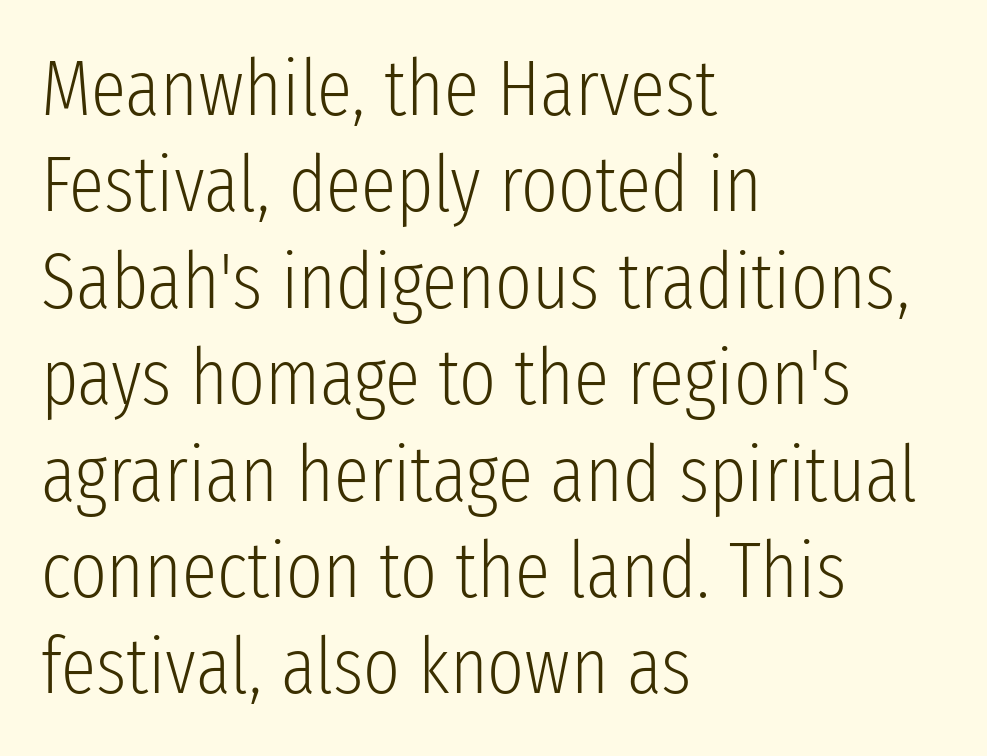
The image shows 79 px light, condensed sans-serif type, upright; set left-aligned, line spacing 1.22x, normal letter spacing, not underlined; low stroke contrast and a medium x-height.
